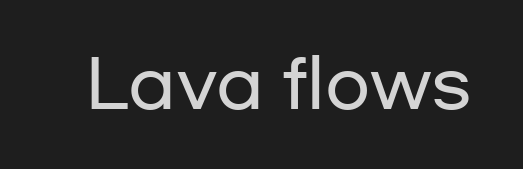
{"serif": "no", "italic": "no", "width": "wide", "stroke_contrast": "low", "x_height": "medium", "monospaced": "no", "underline": "no", "letter_spacing": "normal", "letter_spacing_em": 0.0, "glyph_px": 66}
